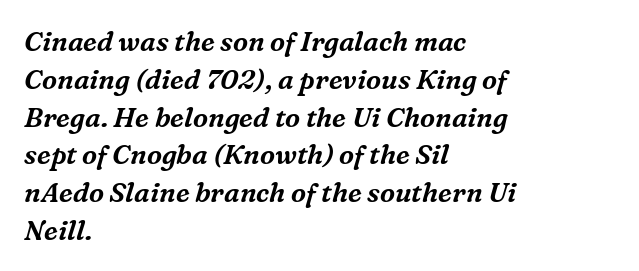
The image shows 27 px text type, italic (leaning right); set left-aligned, normal line spacing (1.4x), normal letter spacing, not underlined.
